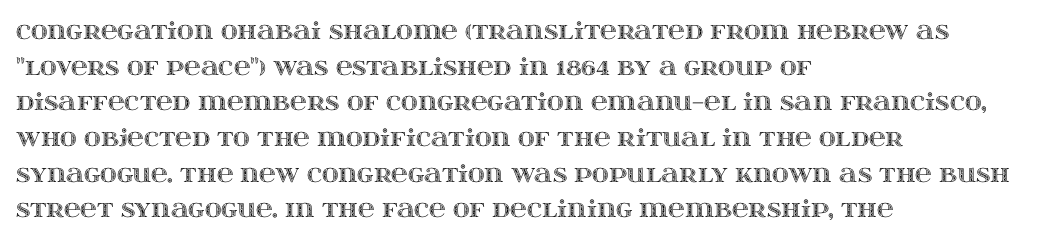
The image shows 23 px text type, upright; set left-aligned, normal line spacing (1.55x), normal letter spacing, not underlined.
